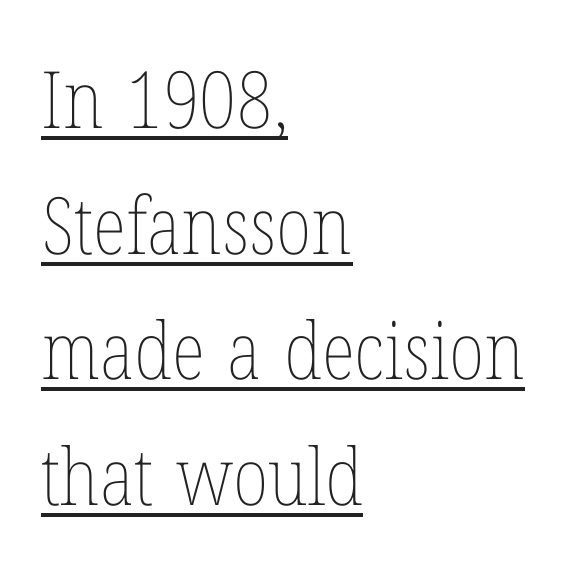
{"italic": "no", "bold": "no", "weight": "thin", "width": "condensed", "stroke_contrast": "low", "x_height": "medium", "monospaced": "no", "underline": "yes", "align": "left", "line_spacing": "normal", "line_spacing_ratio": 1.59, "letter_spacing": "normal", "letter_spacing_em": 0.0, "glyph_px": 79}
